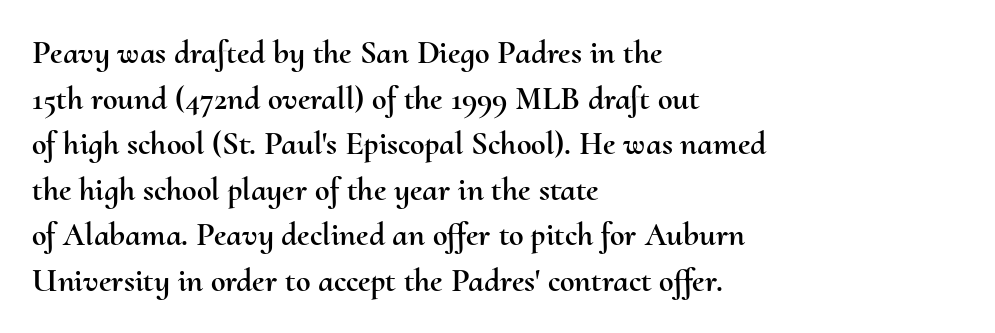
{"italic": "no", "width": "normal", "stroke_contrast": "medium", "x_height": "small", "monospaced": "no", "underline": "no", "align": "left", "line_spacing": "normal", "line_spacing_ratio": 1.38, "letter_spacing": "normal", "letter_spacing_em": 0.0, "glyph_px": 33}
